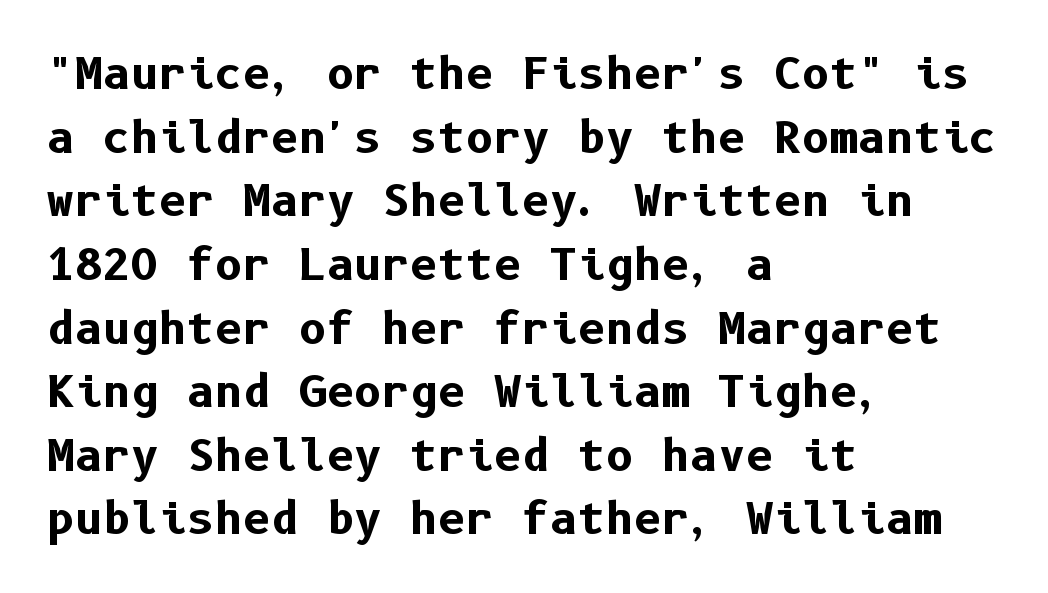
The letters sit at their default tracking, neither squeezed nor spread. The paragraph has a hard left edge and a soft right edge. Upright lettering throughout. This is heavy type, rendered in bold. Notice how descenders clear the ascenders below comfortably — that's standard leading. The strip under each line holds only bare page.
